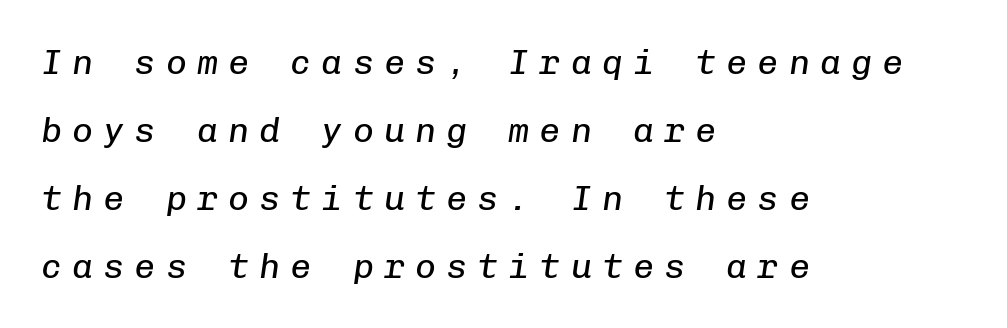
{"italic": "yes", "lean": "right", "slant_degrees": 8, "bold": "no", "weight": "regular", "width": "normal", "stroke_contrast": "low", "x_height": "medium", "monospaced": "yes", "underline": "no", "align": "left", "line_spacing": "loose", "line_spacing_ratio": 1.94, "letter_spacing": "wide", "letter_spacing_em": 0.29, "glyph_px": 35}
